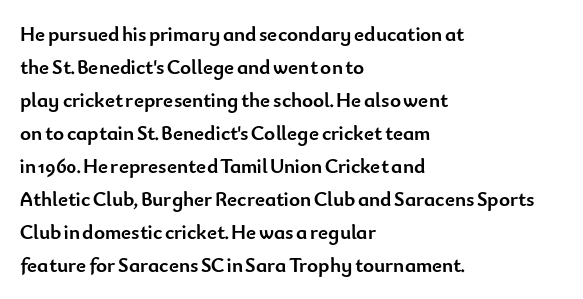
{"italic": "no", "bold": "yes", "underline": "no", "align": "left", "line_spacing": "normal", "line_spacing_ratio": 1.57, "letter_spacing": "normal", "letter_spacing_em": 0.0, "glyph_px": 21}
